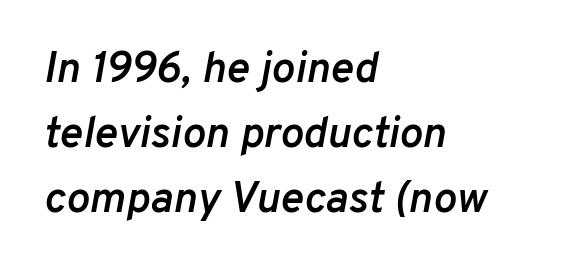
{"italic": "yes", "lean": "right", "slant_degrees": 10, "bold": "semi", "weight": "semibold", "width": "normal", "stroke_contrast": "low", "x_height": "medium", "monospaced": "no", "underline": "no", "align": "left", "line_spacing": "normal", "line_spacing_ratio": 1.48, "letter_spacing": "normal", "letter_spacing_em": 0.0, "glyph_px": 44}
